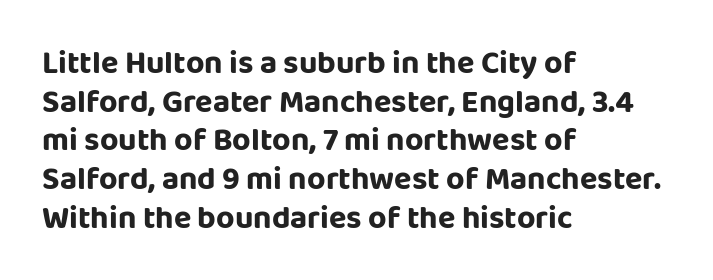
{"serif": "no", "italic": "no", "width": "normal", "stroke_contrast": "low", "x_height": "large", "monospaced": "no", "underline": "no", "align": "left", "line_spacing_ratio": 1.21, "letter_spacing": "normal", "letter_spacing_em": 0.0, "glyph_px": 32}
